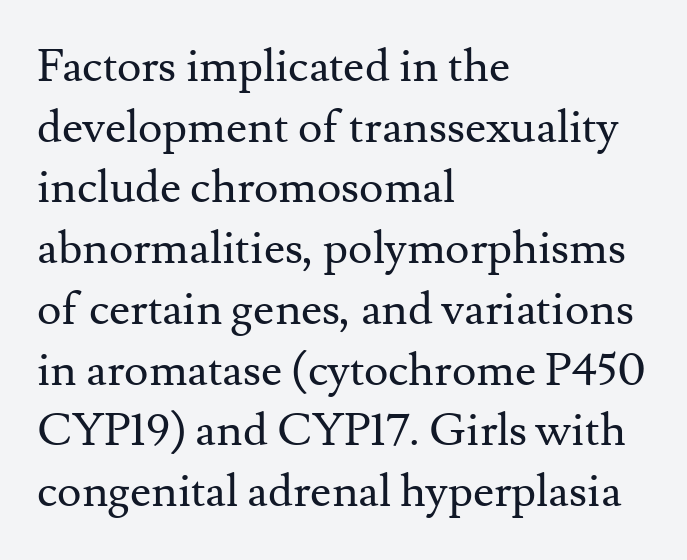
{"serif": "yes", "italic": "no", "bold": "no", "weight": "regular", "width": "normal", "stroke_contrast": "medium", "x_height": "small", "monospaced": "no", "underline": "no", "align": "left", "line_spacing": "normal", "line_spacing_ratio": 1.32, "letter_spacing": "normal", "letter_spacing_em": 0.0, "glyph_px": 46}
